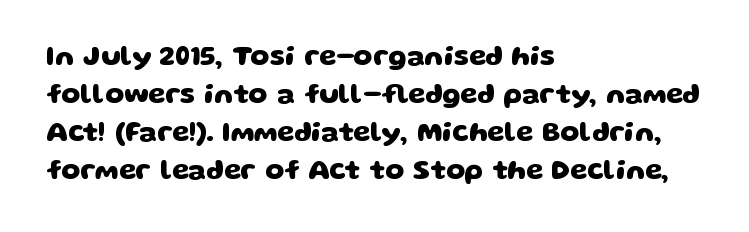
The image shows 27 px bold type; set left-aligned, normal line spacing (1.41x), normal letter spacing, not underlined.
